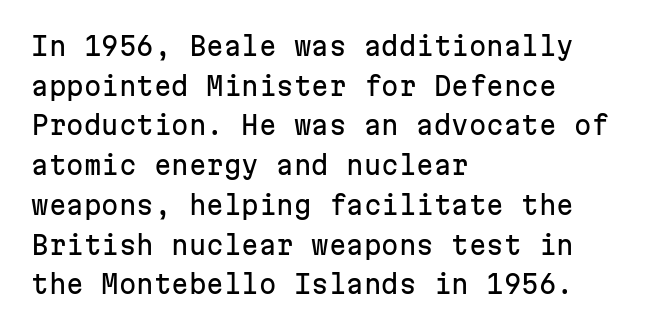
Q: Is the text italic (slanted)? A: No, it is upright.
Q: Is the text underlined? A: No.
Q: How is the paragraph aligned? A: Left-aligned.
Q: Is the spacing between letters normal or unusually wide? A: Normal.
Q: Is the spacing between lines tight, normal or loose? A: Normal.
